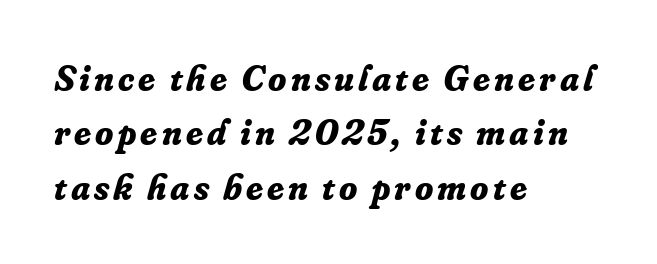
Q: Is the text bold? A: Yes.
Q: Is the text italic (slanted)? A: Yes, it leans right by about 16 degrees.
Q: Is the typeface a serif or a sans-serif typeface? A: Serif.
Q: Is the text underlined? A: No.
Q: How is the paragraph aligned? A: Left-aligned.
Q: Is the spacing between lines tight, normal or loose? A: Normal.
Q: Width (condensed, normal, or wide)? A: Normal.
Q: Stroke contrast? A: Low.
Q: x-height? A: Small.
Q: Monospaced? A: No.
